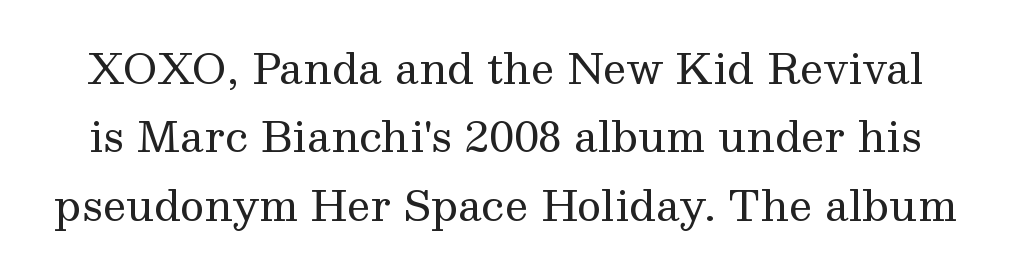
Q: Is the text bold? A: No.
Q: Is the text italic (slanted)? A: No, it is upright.
Q: Is the typeface a serif or a sans-serif typeface? A: Serif.
Q: Is the text underlined? A: No.
Q: Is the spacing between letters normal or unusually wide? A: Normal.
Q: Is the spacing between lines tight, normal or loose? A: Normal.
Q: Width (condensed, normal, or wide)? A: Normal.
Q: Stroke contrast? A: Medium.
Q: x-height? A: Medium.
Q: Monospaced? A: No.
